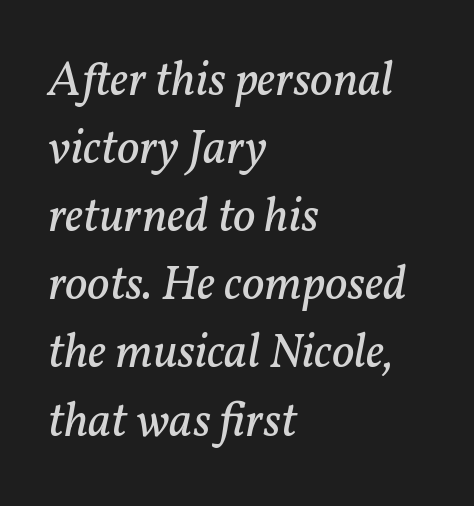
{"serif": "yes", "italic": "yes", "lean": "right", "slant_degrees": 11, "bold": "no", "weight": "regular", "width": "normal", "stroke_contrast": "low", "x_height": "medium", "monospaced": "no", "underline": "no", "align": "left", "line_spacing": "normal", "line_spacing_ratio": 1.39, "letter_spacing": "normal", "letter_spacing_em": 0.0, "glyph_px": 49}
